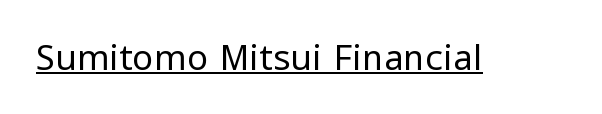
Q: Is the text bold? A: No.
Q: Is the text italic (slanted)? A: No, it is upright.
Q: Is the typeface a serif or a sans-serif typeface? A: Sans-serif.
Q: Is the text underlined? A: Yes.
Q: Is the spacing between letters normal or unusually wide? A: Normal.
Q: Width (condensed, normal, or wide)? A: Normal.
Q: Stroke contrast? A: Low.
Q: x-height? A: Medium.
Q: Monospaced? A: No.
